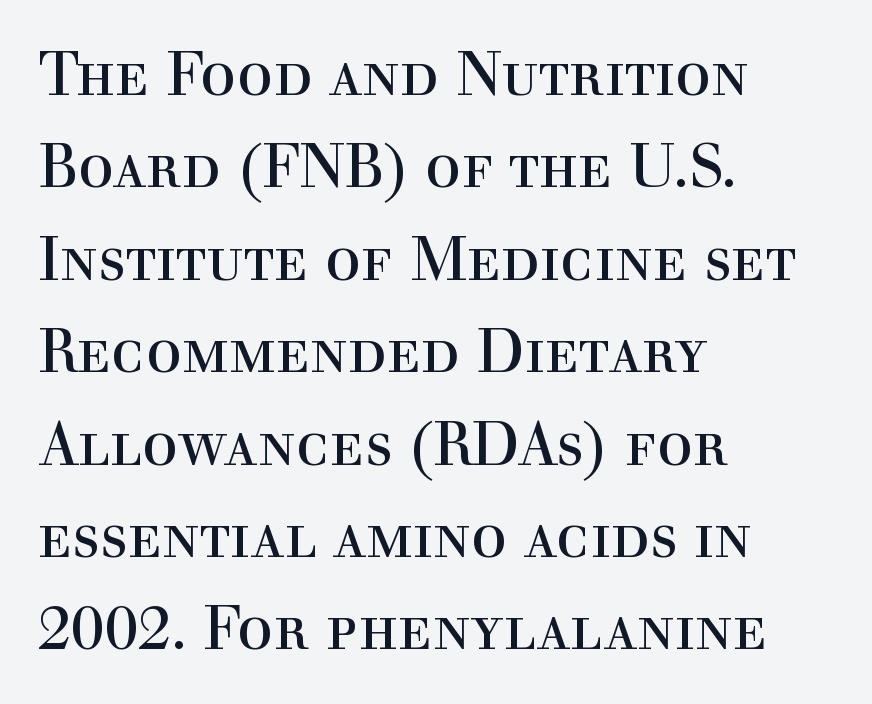
What's the leading like? Ordinary, nothing unusual. Plain, unruled lines of type. Inter-character spacing is left at the font's built-in metrics. Tall strokes in this sample are plumb rather than angled. Stroke mass is kept to a normal reading level or below.
